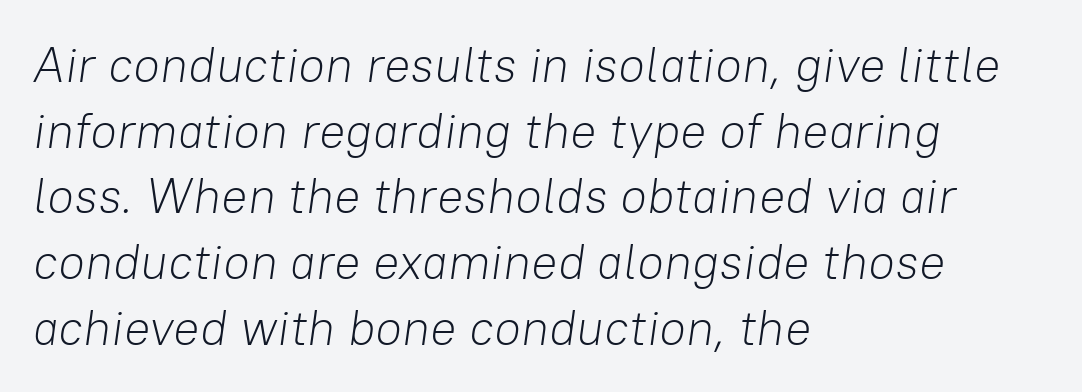
Q: Is the text bold? A: No.
Q: Is the text italic (slanted)? A: Yes, it leans right by about 8 degrees.
Q: Is the text underlined? A: No.
Q: How is the paragraph aligned? A: Left-aligned.
Q: Is the spacing between letters normal or unusually wide? A: Normal.
Q: Is the spacing between lines tight, normal or loose? A: Normal.
Q: Width (condensed, normal, or wide)? A: Normal.
Q: Stroke contrast? A: Low.
Q: x-height? A: Medium.
Q: Monospaced? A: No.
